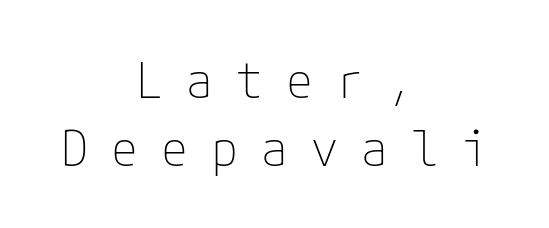
{"serif": "no", "italic": "no", "bold": "no", "weight": "thin", "width": "normal", "stroke_contrast": "low", "x_height": "medium", "underline": "no", "align": "center", "line_spacing": "normal", "line_spacing_ratio": 1.39, "letter_spacing": "wide", "letter_spacing_em": 0.47, "glyph_px": 49}
